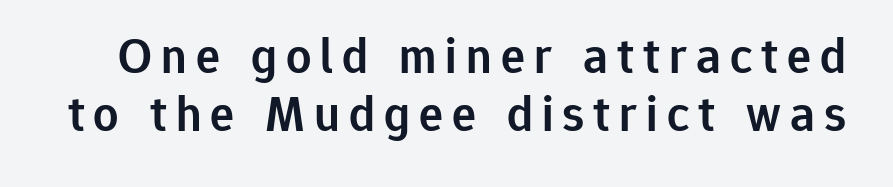
The image shows 50 px semibold sans-serif type, upright; set line spacing 1.17x, not underlined; low stroke contrast and a medium x-height.
